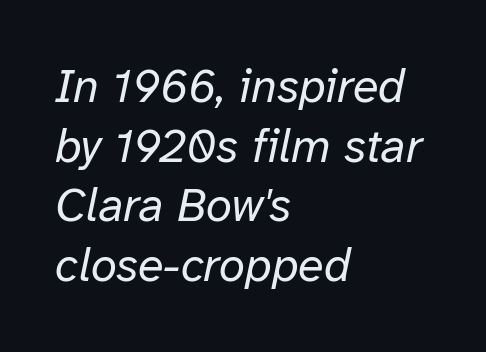
Stem width sits at or under what a default text font uses. Only glyphs here, with clear space below each row. Observe the ordinary spacing: letters are neighbours, not strangers. Line spacing here is normal.
